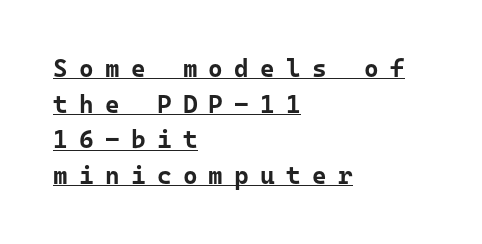
{"italic": "no", "bold": "yes", "underline": "yes", "align": "left", "line_spacing": "normal", "line_spacing_ratio": 1.43, "letter_spacing": "wide", "letter_spacing_em": 0.45, "glyph_px": 25}
